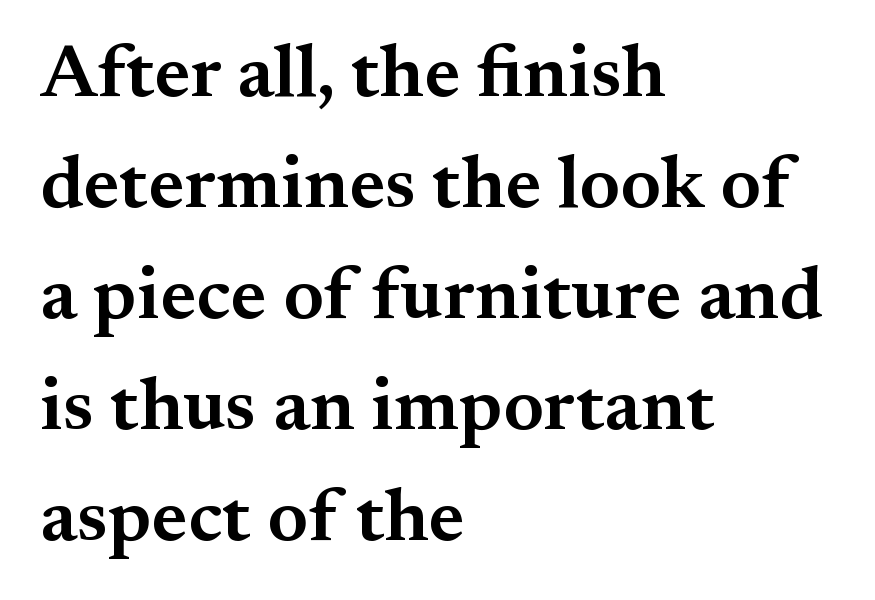
The image shows 75 px semibold serif type, upright; set left-aligned, normal line spacing (1.48x), normal letter spacing, not underlined; medium stroke contrast and a small x-height.
